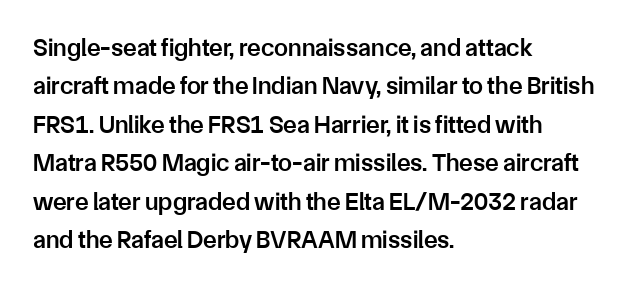
Has an underline been added? It has not. A typesetter would mark this as roman, not italic. The passage shown has conventional tracking throughout. The rows are spaced the way most documents space them. Each line starts at the same left margin while the right side varies. The font is running at a semibold setting, under full bold.
